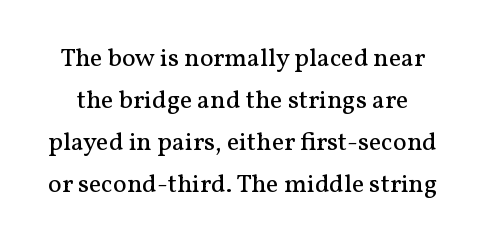
Ordinary non-slanted type is in use. The foot of each line stays bare and open. Stems here are at most as thick as an everyday book face. Between one letter and the next there's only the usual sliver of space. Rows of type keep a routine distance in the vertical direction.
